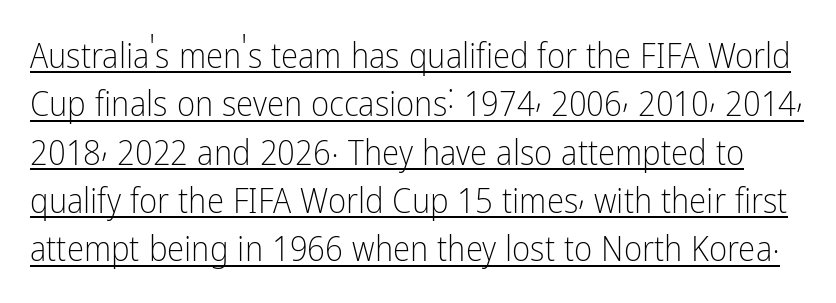
Every character sits straight up, as roman type does. Notice how a bar underscores the lettering throughout. A normal amount of white space separates one row of letters from the next. The line texture is even and compact thanks to regular tracking. Is the stroke heavy? The answer is a plain regular-or-lighter.
